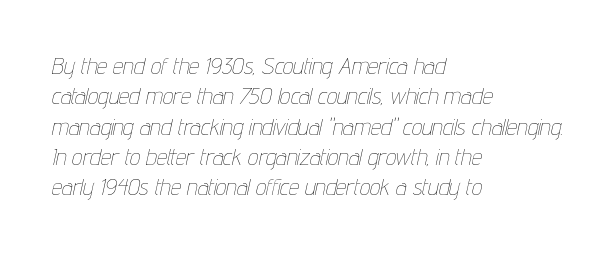
Q: Is the text bold? A: No.
Q: Is the text italic (slanted)? A: Yes, it leans right by about 12 degrees.
Q: Is the text underlined? A: No.
Q: How is the paragraph aligned? A: Left-aligned.
Q: Is the spacing between letters normal or unusually wide? A: Normal.
Q: Is the spacing between lines tight, normal or loose? A: Normal.
